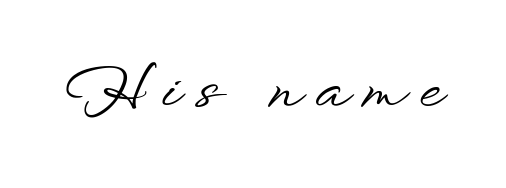
{"serif": "no", "width": "wide", "stroke_contrast": "low", "x_height": "small", "monospaced": "no", "underline": "no", "letter_spacing": "wide", "letter_spacing_em": 0.26, "glyph_px": 58}
